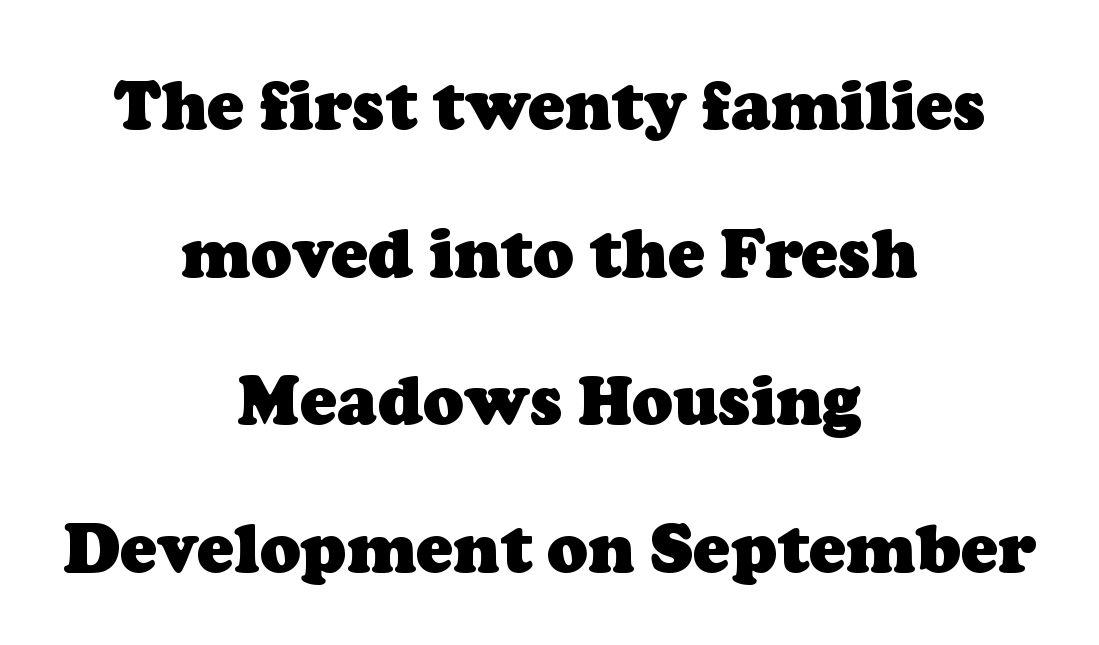
The image shows 68 px heavy serif type; set centered, loose line spacing (2.17x), normal letter spacing, not underlined; low stroke contrast and a medium x-height.
